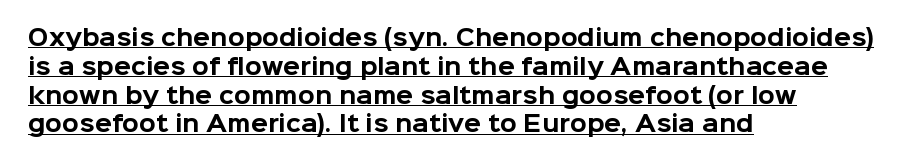
The image shows 22 px bold type, upright; set left-aligned, normal line spacing (1.31x), normal letter spacing, underlined.
